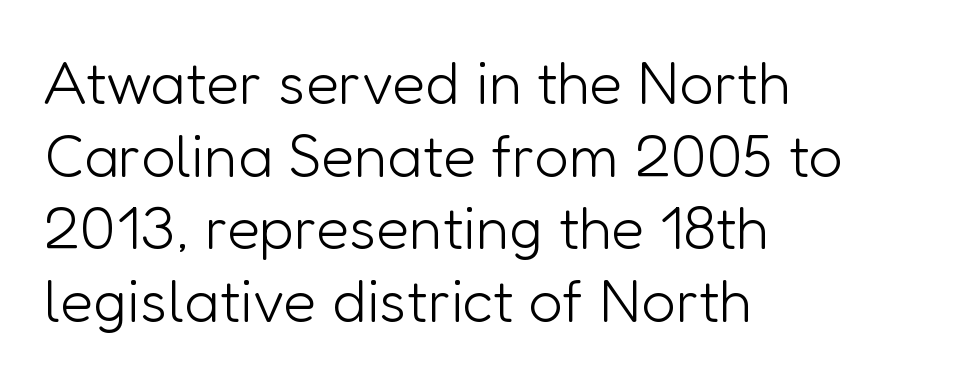
Q: Is the text bold? A: No.
Q: Is the text italic (slanted)? A: No, it is upright.
Q: Is the typeface a serif or a sans-serif typeface? A: Sans-serif.
Q: Is the text underlined? A: No.
Q: How is the paragraph aligned? A: Left-aligned.
Q: Is the spacing between letters normal or unusually wide? A: Normal.
Q: Width (condensed, normal, or wide)? A: Normal.
Q: Stroke contrast? A: Low.
Q: x-height? A: Medium.
Q: Monospaced? A: No.
